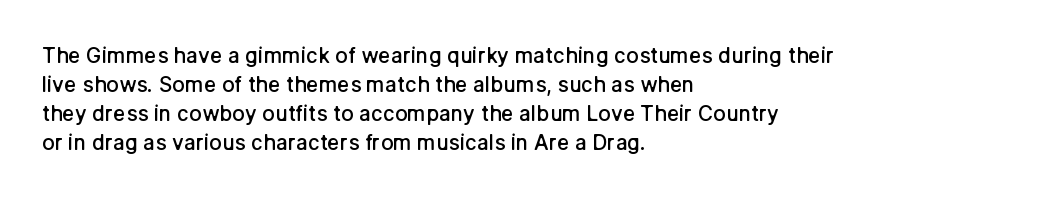
These lines keep a tight, regular rhythm from letter to letter. If you drew a ruler down the left edge, every line would touch it. Compared with an ordinary text face, these strokes are moderately heavier — a semibold. Whoever set this chose a conventional vertical rhythm. The glyphs are unaccompanied by any horizontal stroke below them.
